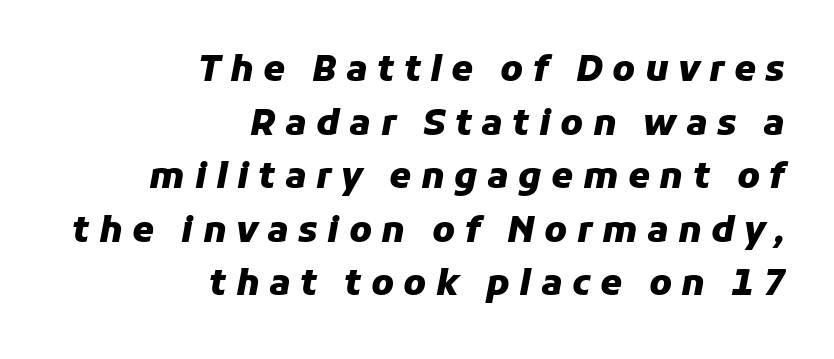
Q: Is the text bold? A: Yes.
Q: Is the text italic (slanted)? A: Yes, it leans right by about 11 degrees.
Q: Is the text underlined? A: No.
Q: How is the paragraph aligned? A: Right-aligned.
Q: Is the spacing between letters normal or unusually wide? A: Unusually wide.
Q: Is the spacing between lines tight, normal or loose? A: Normal.
Q: Width (condensed, normal, or wide)? A: Normal.
Q: Stroke contrast? A: Low.
Q: x-height? A: Medium.
Q: Monospaced? A: No.
